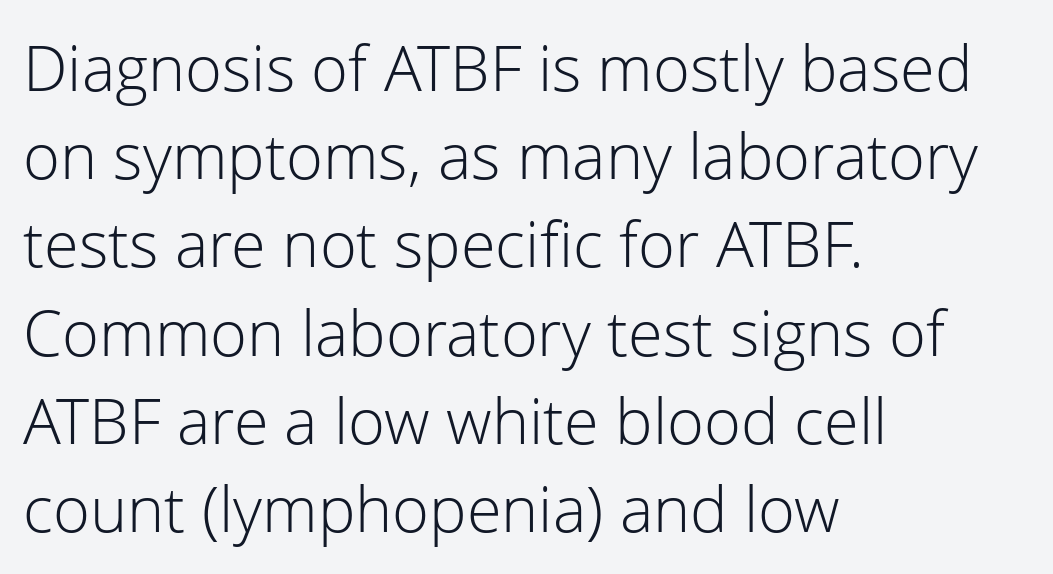
{"serif": "no", "italic": "no", "bold": "no", "weight": "light", "width": "normal", "stroke_contrast": "low", "x_height": "medium", "monospaced": "no", "underline": "no", "align": "left", "line_spacing": "normal", "line_spacing_ratio": 1.4, "letter_spacing": "normal", "letter_spacing_em": 0.0, "glyph_px": 63}
